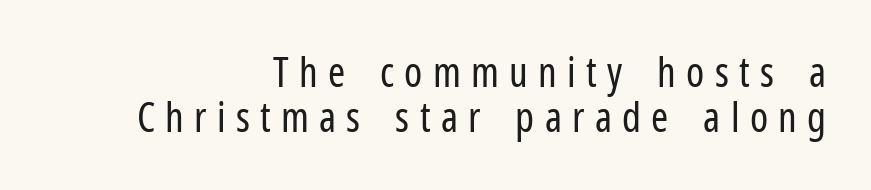
Q: Is the text bold? A: No.
Q: Is the text italic (slanted)? A: No, it is upright.
Q: Is the typeface a serif or a sans-serif typeface? A: Sans-serif.
Q: Is the text underlined? A: No.
Q: How is the paragraph aligned? A: Right-aligned.
Q: Is the spacing between letters normal or unusually wide? A: Unusually wide.
Q: Is the spacing between lines tight, normal or loose? A: Tight.
Q: Width (condensed, normal, or wide)? A: Condensed.
Q: Stroke contrast? A: Low.
Q: x-height? A: Medium.
Q: Monospaced? A: No.
